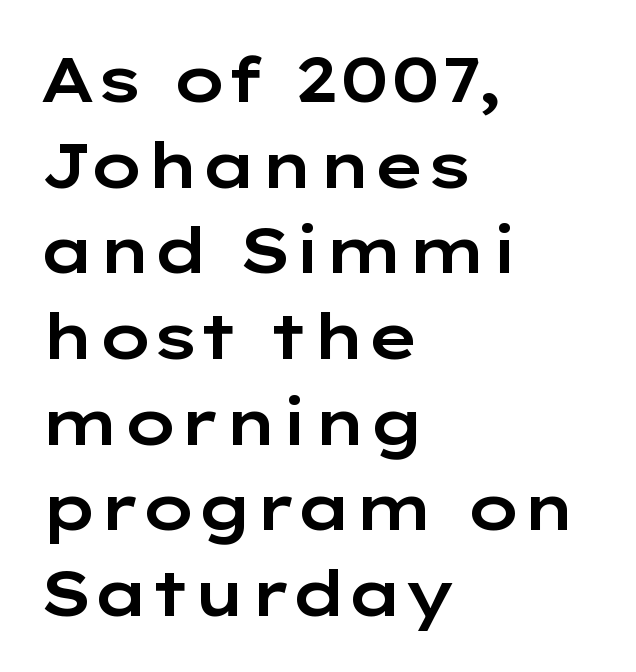
{"serif": "no", "italic": "no", "width": "wide", "stroke_contrast": "low", "x_height": "medium", "monospaced": "no", "underline": "no", "align": "left", "line_spacing": "normal", "line_spacing_ratio": 1.36, "letter_spacing": "normal", "letter_spacing_em": 0.0, "glyph_px": 63}
